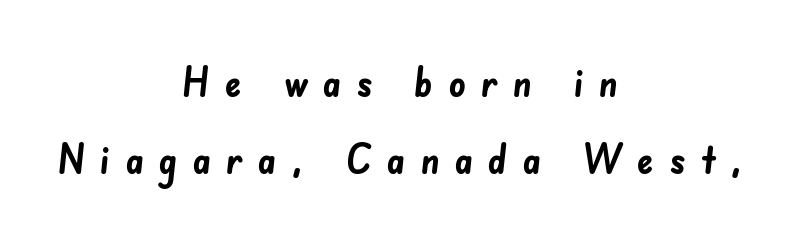
The image shows 42 px semibold sans-serif type; set centered, line spacing 1.84x, unusually wide letter spacing (+0.35 em), not underlined; low stroke contrast and a small x-height.
